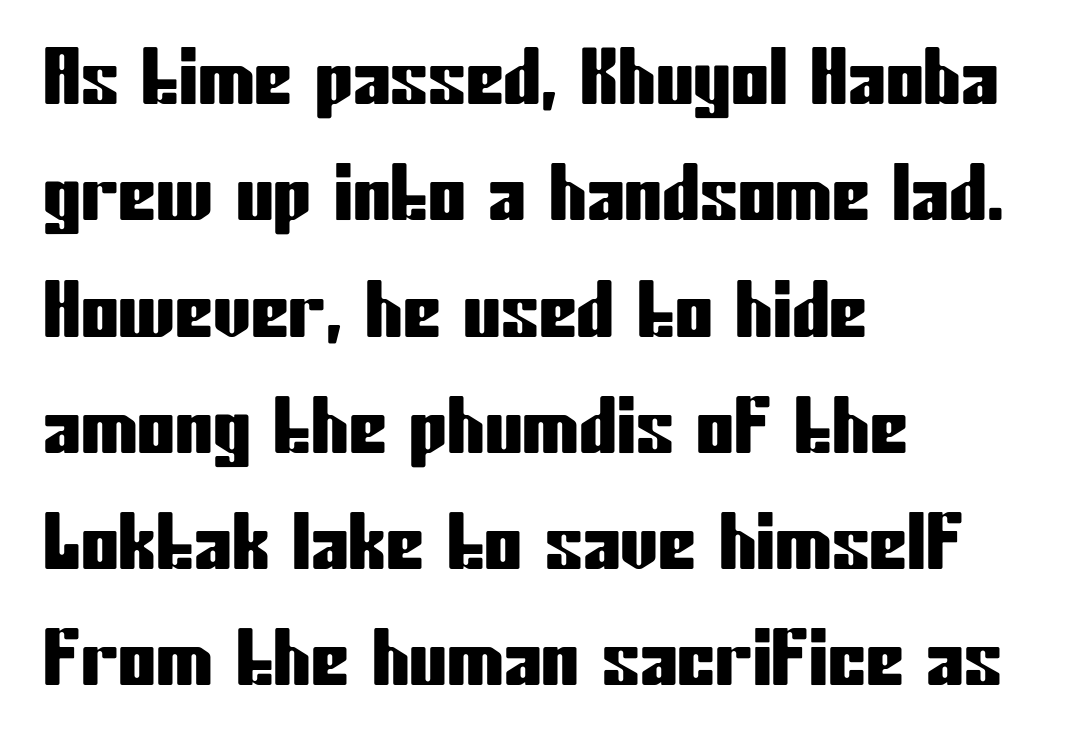
The image shows 76 px condensed sans-serif type, upright; set left-aligned, normal line spacing (1.53x), normal letter spacing, not underlined; low stroke contrast and a medium x-height.
